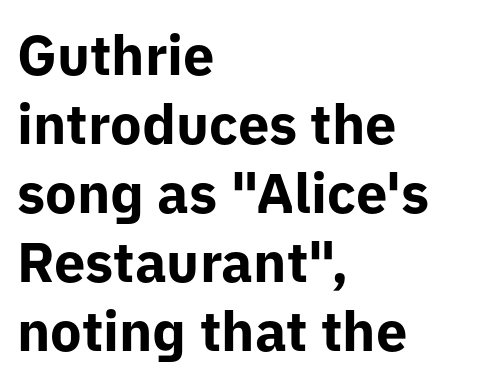
The image shows 56 px bold sans-serif type, upright; set left-aligned, line spacing 1.23x, normal letter spacing, not underlined; low stroke contrast and a medium x-height.
